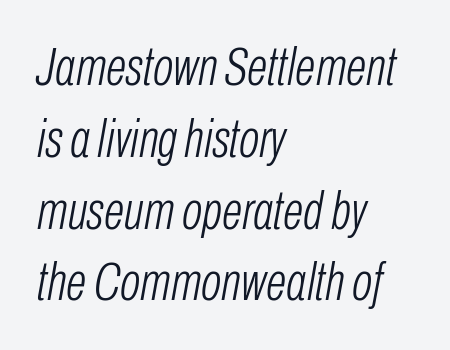
{"italic": "yes", "lean": "right", "slant_degrees": 10, "bold": "no", "weight": "light", "width": "condensed", "stroke_contrast": "low", "x_height": "medium", "monospaced": "no", "underline": "no", "align": "left", "line_spacing": "normal", "line_spacing_ratio": 1.33, "letter_spacing": "normal", "letter_spacing_em": 0.0, "glyph_px": 54}
